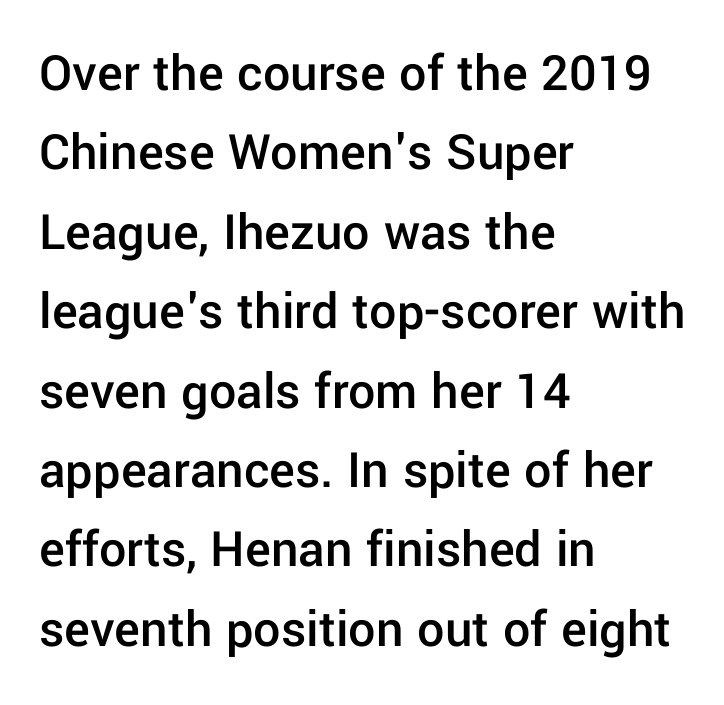
{"serif": "no", "italic": "no", "bold": "semi", "weight": "semibold", "width": "normal", "stroke_contrast": "low", "x_height": "medium", "monospaced": "no", "underline": "no", "align": "left", "line_spacing": "normal", "line_spacing_ratio": 1.47, "letter_spacing": "normal", "letter_spacing_em": 0.0, "glyph_px": 54}
